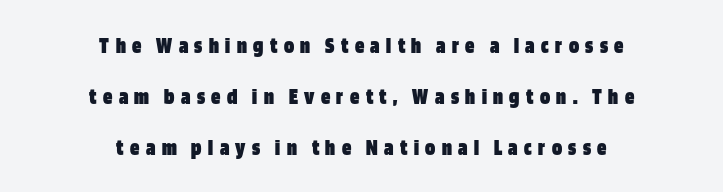
Alignment: centered. These lines were composed using upright roman letters. Leading: increased. Look at the tracking — it's clearly loosened, letters drifting apart. Underline: absent.
